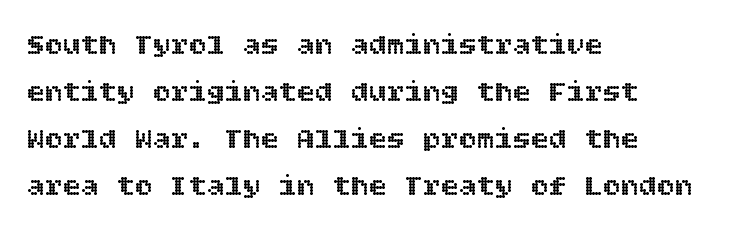
{"italic": "no", "width": "normal", "x_height": "large", "underline": "no", "align": "left", "line_spacing": "normal", "line_spacing_ratio": 1.57, "letter_spacing": "normal", "letter_spacing_em": 0.0, "glyph_px": 30}
